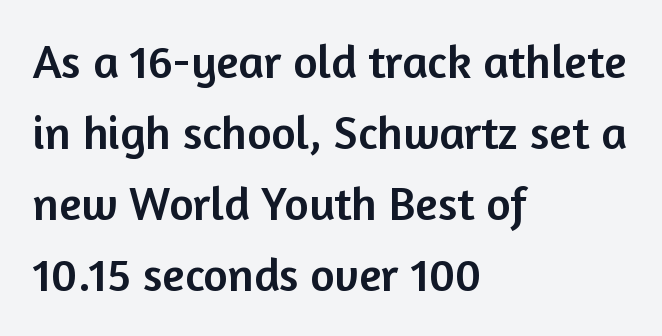
Q: Is the text italic (slanted)? A: No, it is upright.
Q: Is the typeface a serif or a sans-serif typeface? A: Sans-serif.
Q: Is the text underlined? A: No.
Q: How is the paragraph aligned? A: Left-aligned.
Q: Is the spacing between letters normal or unusually wide? A: Normal.
Q: Is the spacing between lines tight, normal or loose? A: Normal.
Q: Width (condensed, normal, or wide)? A: Normal.
Q: Stroke contrast? A: Low.
Q: x-height? A: Medium.
Q: Monospaced? A: No.
